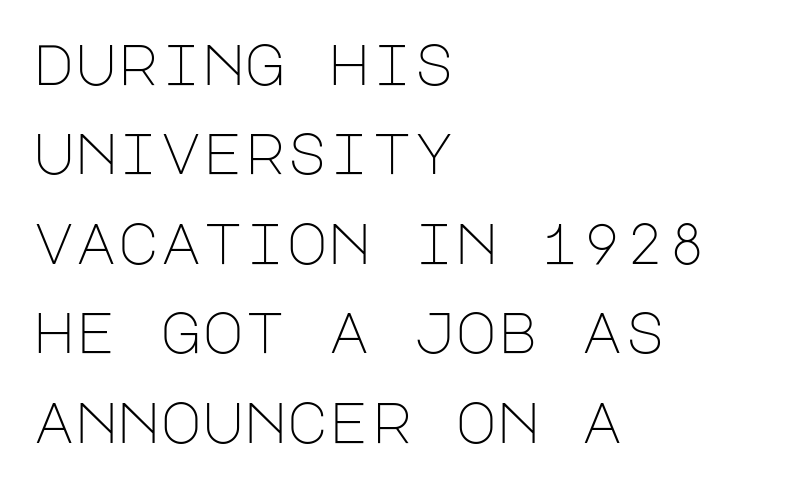
{"serif": "no", "italic": "no", "bold": "no", "weight": "light", "width": "normal", "stroke_contrast": "low", "x_height": "large", "underline": "no", "align": "left", "line_spacing": "normal", "line_spacing_ratio": 1.57, "letter_spacing": "normal", "letter_spacing_em": 0.0, "glyph_px": 57}
